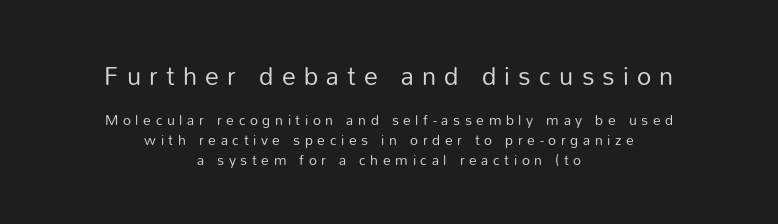
Does the copy run flush right? No — it is centered line by line. A light-to-regular cut is what we see here. The type is letterspaced generously, with wide tracking. Summary of vertical rhythm: regular, with standard interline spacing.
